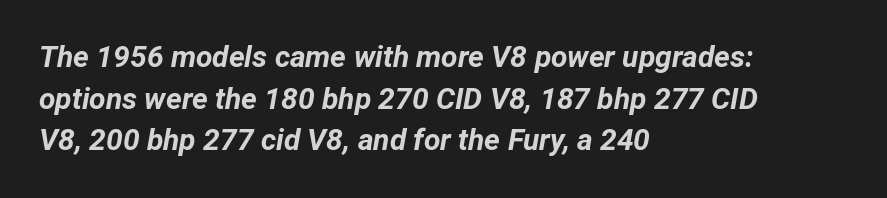
{"italic": "yes", "lean": "right", "slant_degrees": 12, "bold": "yes", "weight": "bold", "width": "normal", "stroke_contrast": "low", "x_height": "medium", "monospaced": "no", "underline": "no", "align": "left", "line_spacing": "normal", "line_spacing_ratio": 1.39, "letter_spacing": "normal", "letter_spacing_em": 0.0, "glyph_px": 30}
